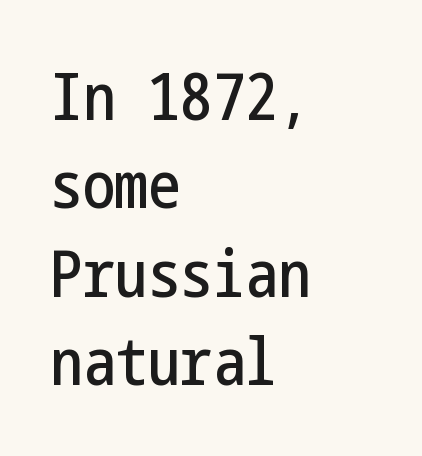
Caption: standard tracking, unaltered. Horizontal alignment here is leftward, the default for most running prose. The axis of the letterforms is exactly vertical. Summary of vertical rhythm: regular, with standard interline spacing. The area under the type is left untouched. I'd call this a sans setting — the letters go barefoot.
